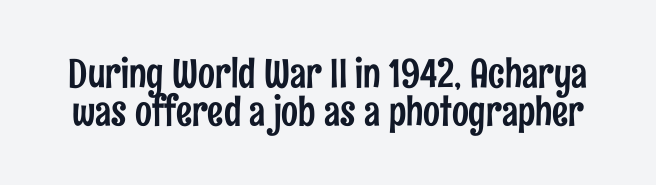
{"serif": "no", "italic": "no", "width": "condensed", "stroke_contrast": "low", "x_height": "medium", "monospaced": "no", "underline": "no", "line_spacing": "tight", "line_spacing_ratio": 0.95, "letter_spacing": "normal", "letter_spacing_em": 0.0, "glyph_px": 40}
